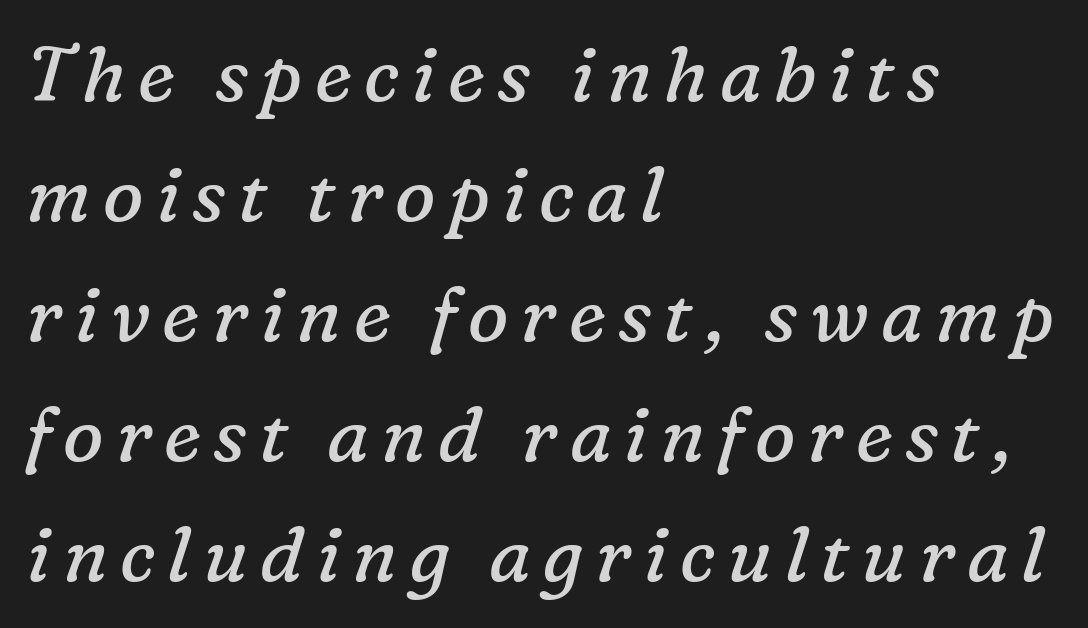
Q: Is the text bold? A: No.
Q: Is the text italic (slanted)? A: Yes, it leans right by about 16 degrees.
Q: Is the typeface a serif or a sans-serif typeface? A: Serif.
Q: Is the text underlined? A: No.
Q: How is the paragraph aligned? A: Left-aligned.
Q: Is the spacing between lines tight, normal or loose? A: Normal.
Q: Width (condensed, normal, or wide)? A: Normal.
Q: Stroke contrast? A: Low.
Q: x-height? A: Medium.
Q: Monospaced? A: No.
